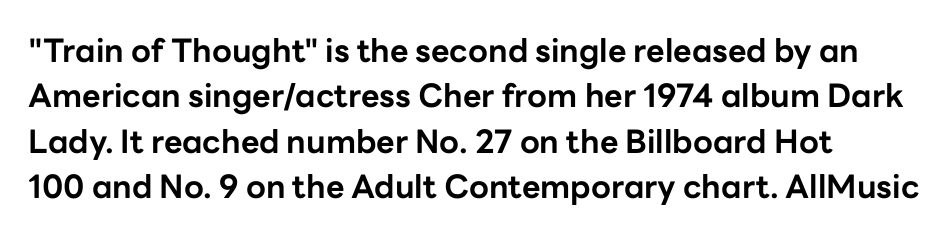
This sample uses a sans-serif face. Rows of type keep a routine distance in the vertical direction. Each letter keeps its own natural width here, so spacing adapts to shape. A bare baseline throughout the passage.
